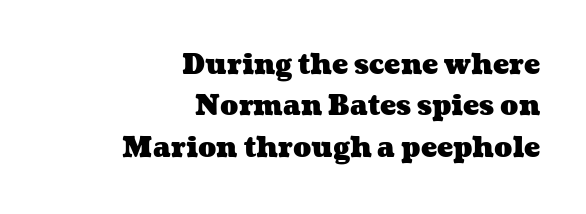
The image shows 27 px bold type; set right-aligned, normal line spacing (1.53x), normal letter spacing, not underlined.
